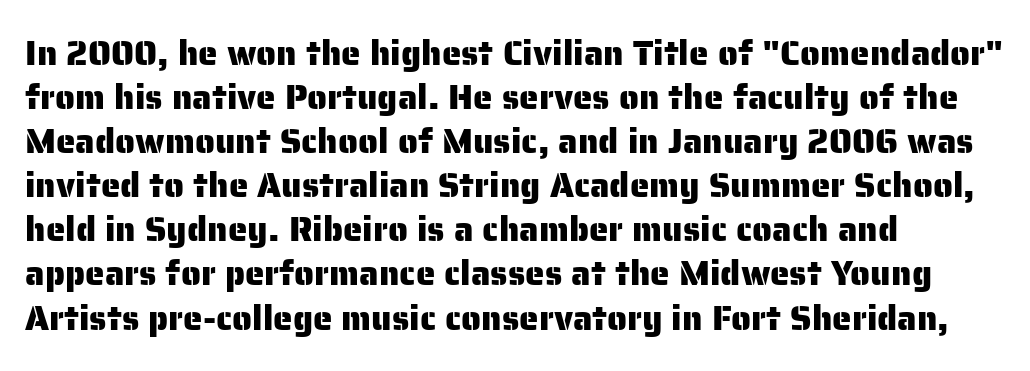
{"serif": "no", "italic": "no", "width": "normal", "stroke_contrast": "low", "x_height": "medium", "monospaced": "no", "underline": "no", "align": "left", "line_spacing": "normal", "line_spacing_ratio": 1.26, "letter_spacing": "normal", "letter_spacing_em": 0.0, "glyph_px": 35}
